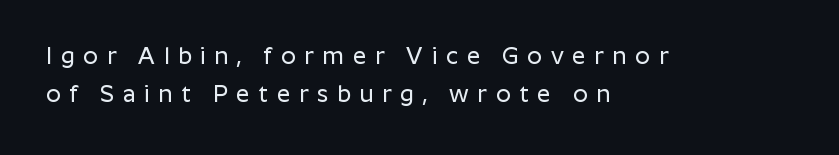
Q: Is the text italic (slanted)? A: No, it is upright.
Q: Is the text underlined? A: No.
Q: How is the paragraph aligned? A: Left-aligned.
Q: Is the spacing between letters normal or unusually wide? A: Unusually wide.
Q: Is the spacing between lines tight, normal or loose? A: Normal.
